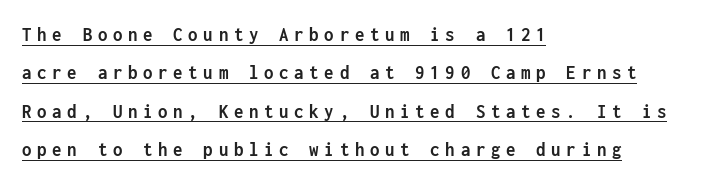
Q: Is the text bold? A: Yes.
Q: Is the text italic (slanted)? A: No, it is upright.
Q: Is the text underlined? A: Yes.
Q: How is the paragraph aligned? A: Left-aligned.
Q: Is the spacing between letters normal or unusually wide? A: Unusually wide.
